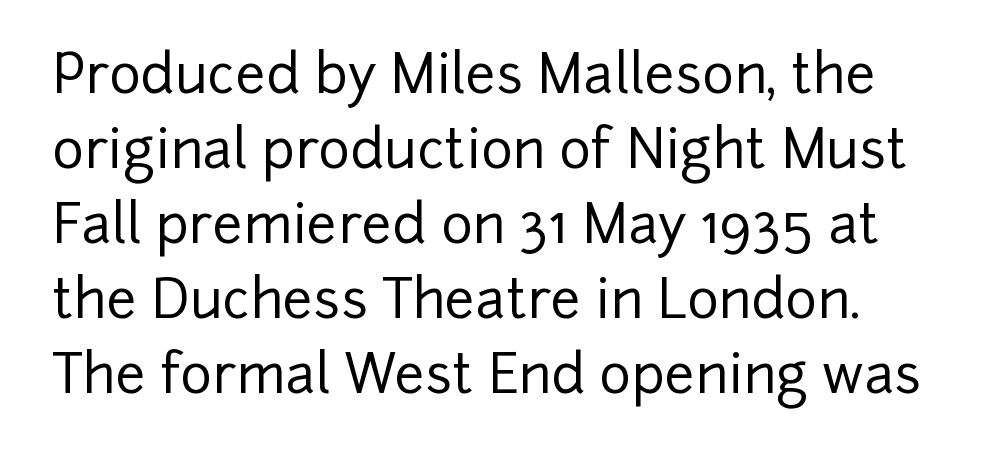
The type family on display is of the sans-serif kind. Character widths vary here, with narrow letters taking less room than wide ones. Upright lettering throughout. Students, observe: this is what conventionally led text looks like. Letter spacing: default. Anything drawn beneath the words? Only blank space.
